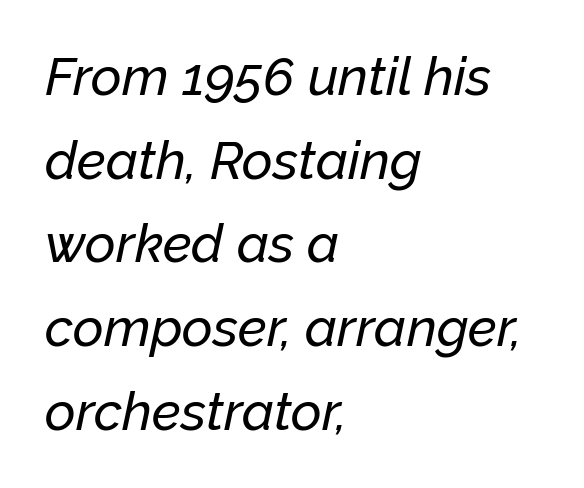
Do the characters align in a grid? No, the font is proportional. Look at the tracking — it's just the regular setting, nothing added. The font's italic variant was chosen for this text. A typesetter would call this leading conventional body-copy spacing.
